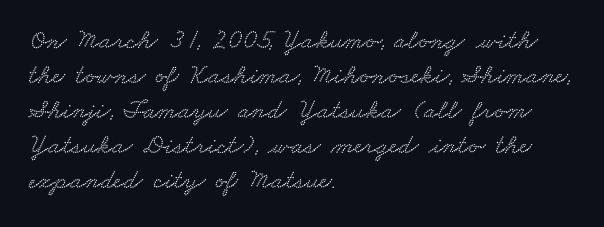
The image shows 27 px text type; set left-aligned, normal line spacing (1.3x), normal letter spacing, not underlined.
